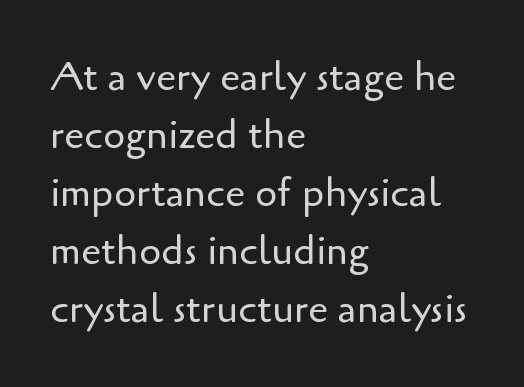
{"serif": "no", "italic": "no", "bold": "no", "weight": "regular", "width": "normal", "stroke_contrast": "low", "x_height": "small", "monospaced": "no", "underline": "no", "align": "left", "line_spacing": "normal", "line_spacing_ratio": 1.45, "letter_spacing": "normal", "letter_spacing_em": 0.0, "glyph_px": 40}
